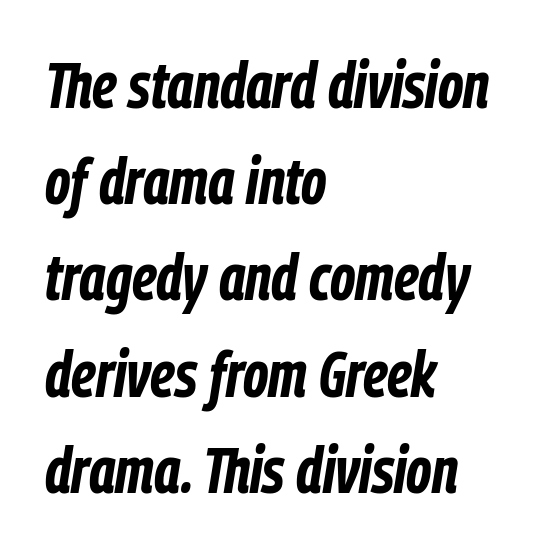
{"italic": "yes", "lean": "right", "slant_degrees": 9, "bold": "yes", "weight": "bold", "width": "condensed", "stroke_contrast": "low", "x_height": "medium", "monospaced": "no", "underline": "no", "align": "left", "line_spacing": "normal", "line_spacing_ratio": 1.48, "letter_spacing": "normal", "letter_spacing_em": 0.0, "glyph_px": 65}
